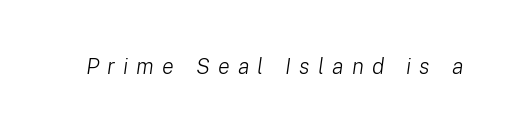
The image shows 22 px text type, italic (leaning right); set unusually wide letter spacing (+0.37 em), not underlined.
